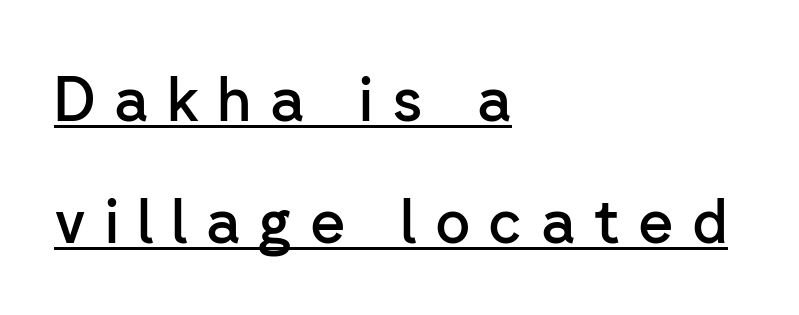
{"serif": "no", "italic": "no", "bold": "semi", "weight": "semibold", "width": "normal", "stroke_contrast": "low", "x_height": "medium", "monospaced": "no", "underline": "yes", "align": "left", "line_spacing": "loose", "line_spacing_ratio": 2.0, "letter_spacing": "wide", "letter_spacing_em": 0.3, "glyph_px": 61}
